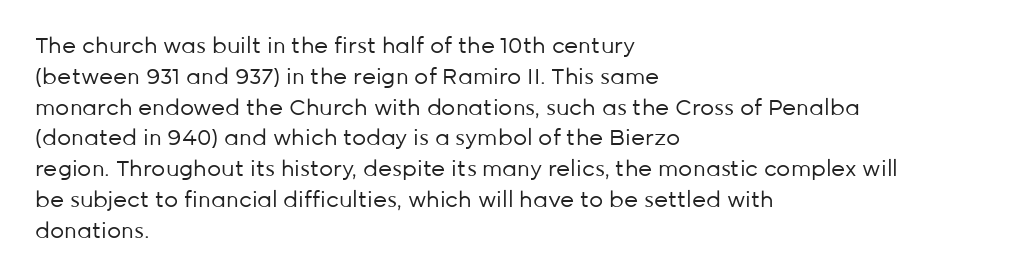
Q: Is the text bold? A: No.
Q: Is the text italic (slanted)? A: No, it is upright.
Q: Is the text underlined? A: No.
Q: How is the paragraph aligned? A: Left-aligned.
Q: Is the spacing between letters normal or unusually wide? A: Normal.
Q: Is the spacing between lines tight, normal or loose? A: Normal.
